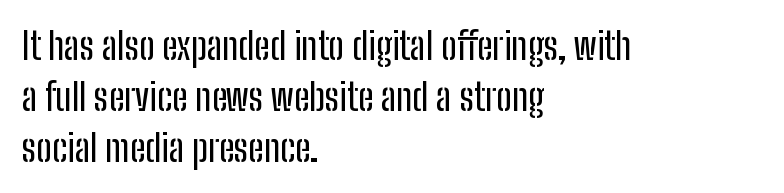
Q: Is the text italic (slanted)? A: No, it is upright.
Q: Is the typeface a serif or a sans-serif typeface? A: Sans-serif.
Q: Is the text underlined? A: No.
Q: How is the paragraph aligned? A: Left-aligned.
Q: Is the spacing between letters normal or unusually wide? A: Normal.
Q: Is the spacing between lines tight, normal or loose? A: Normal.
Q: Width (condensed, normal, or wide)? A: Condensed.
Q: Stroke contrast? A: Low.
Q: x-height? A: Medium.
Q: Monospaced? A: No.
